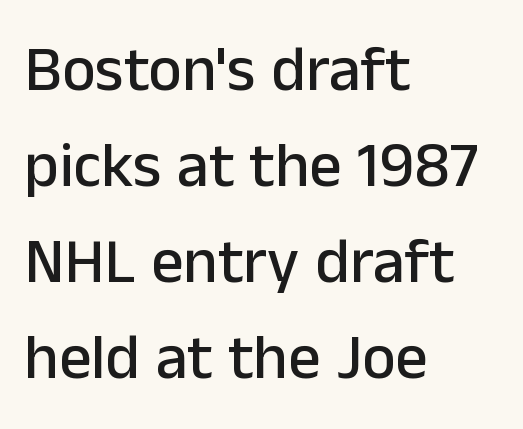
Q: Is the text italic (slanted)? A: No, it is upright.
Q: Is the typeface a serif or a sans-serif typeface? A: Sans-serif.
Q: Is the text underlined? A: No.
Q: How is the paragraph aligned? A: Left-aligned.
Q: Is the spacing between letters normal or unusually wide? A: Normal.
Q: Is the spacing between lines tight, normal or loose? A: Normal.
Q: Width (condensed, normal, or wide)? A: Normal.
Q: Stroke contrast? A: Low.
Q: x-height? A: Medium.
Q: Monospaced? A: No.
